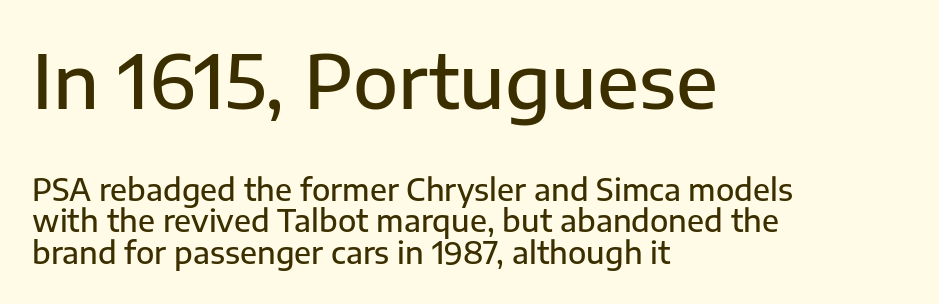
Q: Is the text bold? A: Semi-bold.
Q: Is the text italic (slanted)? A: No, it is upright.
Q: Is the typeface a serif or a sans-serif typeface? A: Sans-serif.
Q: Is the text underlined? A: No.
Q: How is the paragraph aligned? A: Left-aligned.
Q: Is the spacing between letters normal or unusually wide? A: Normal.
Q: Is the spacing between lines tight, normal or loose? A: Tight.
Q: Which block of text is set in a larger size, the first (top) or the second (bottom)? A: The first (top) one.
Q: Width (condensed, normal, or wide)? A: Normal.
Q: Stroke contrast? A: Low.
Q: x-height? A: Medium.
Q: Monospaced? A: No.
